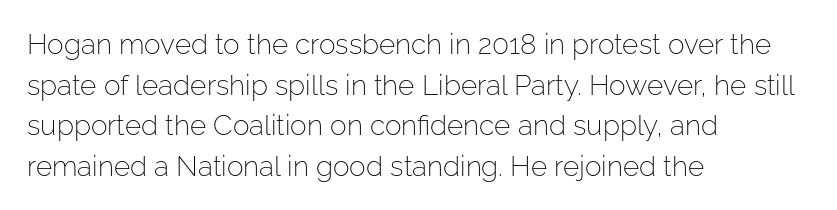
{"serif": "no", "italic": "no", "bold": "no", "weight": "light", "width": "normal", "stroke_contrast": "low", "x_height": "medium", "monospaced": "no", "underline": "no", "align": "left", "line_spacing": "normal", "line_spacing_ratio": 1.45, "letter_spacing": "normal", "letter_spacing_em": 0.0, "glyph_px": 28}
